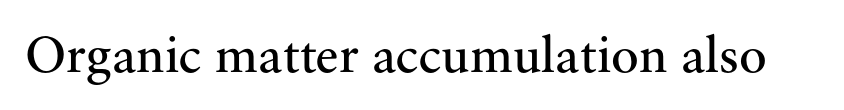
A typesetter would call this proportional, since set widths differ per character. You can tell it's not italic because the verticals are truly vertical. Bare-footed words on every line. The typeface has the unassuming heft of standard copy or less. The characters display serif detailing at their extremities.
